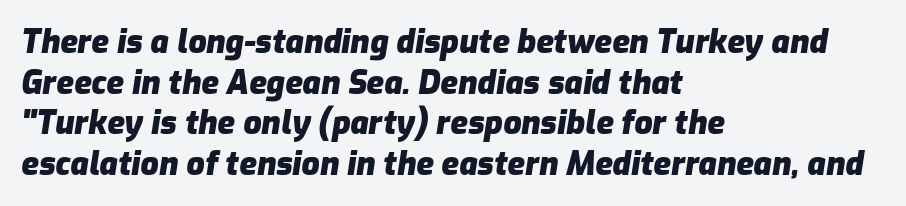
The passage shown is emphatically bold. The letterforms sit shoulder to shoulder at normal distance. Italic? Definitely — the glyphs are oblique. One glance says typical: line gaps are just what's usual. A typesetter would call this proportional, since set widths differ per character.
